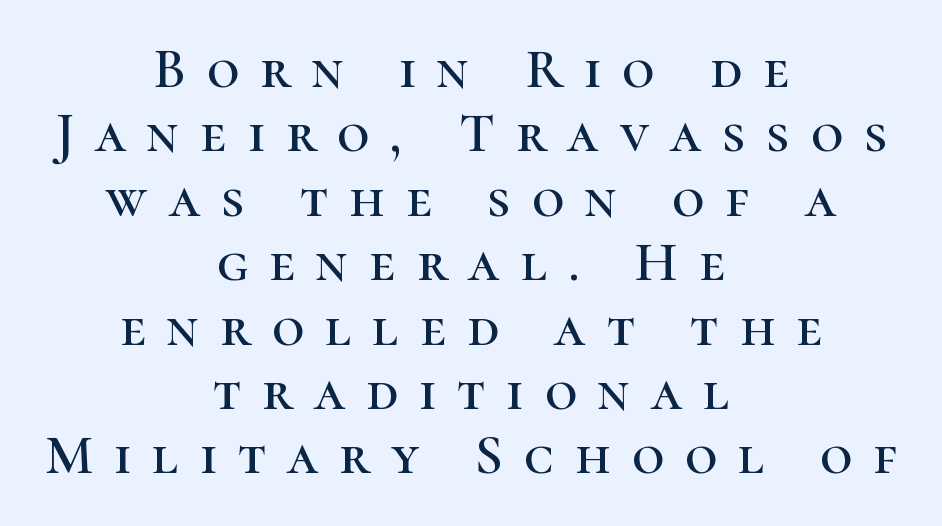
The image shows 56 px serif type, upright; set centered, tight line spacing (1.15x), unusually wide letter spacing (+0.38 em), not underlined; high stroke contrast and a medium x-height.
